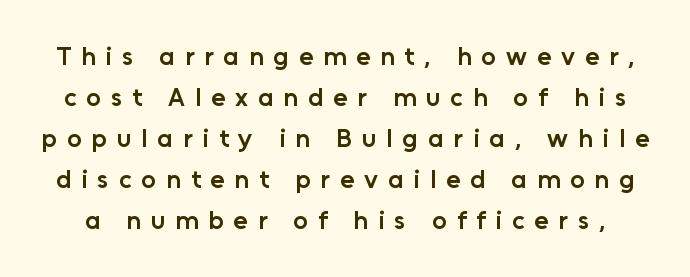
Style check: upright. The letters are semibold — heavier than regular but short of a full bold. The passage shown stacks its lines at a standard gap. Plain, unruled lines of type. Characters follow at a spacing far wider than the type designer built in.
